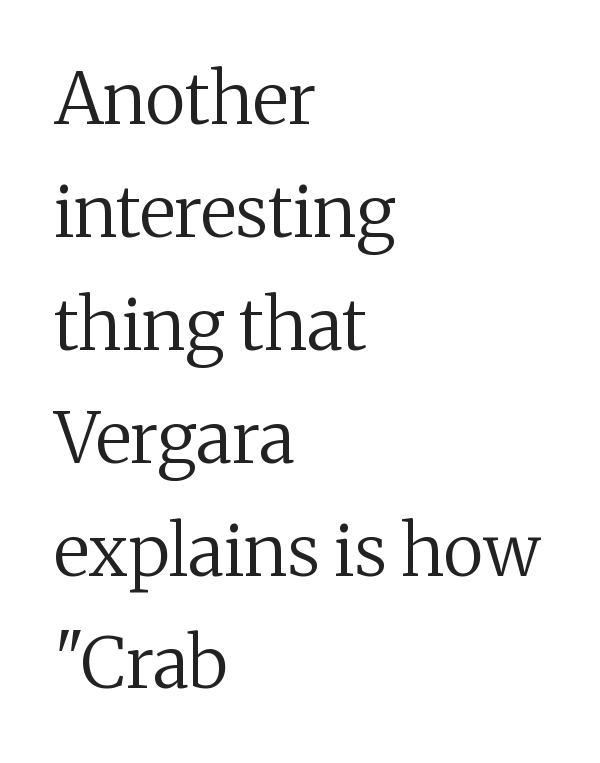
Q: Is the text bold? A: No.
Q: Is the text italic (slanted)? A: No, it is upright.
Q: Is the typeface a serif or a sans-serif typeface? A: Serif.
Q: Is the text underlined? A: No.
Q: How is the paragraph aligned? A: Left-aligned.
Q: Is the spacing between letters normal or unusually wide? A: Normal.
Q: Is the spacing between lines tight, normal or loose? A: Normal.
Q: Width (condensed, normal, or wide)? A: Normal.
Q: Stroke contrast? A: Medium.
Q: x-height? A: Medium.
Q: Monospaced? A: No.
